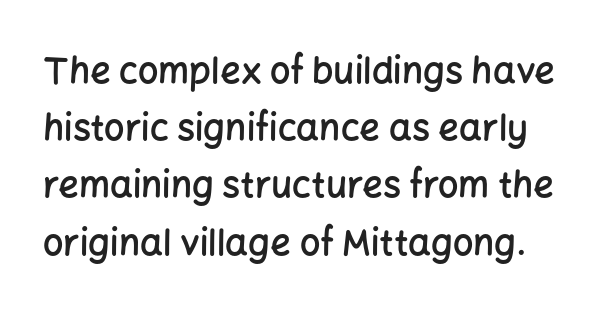
Stroke thickness is moderately raised; the sample reads as semibold. One glance says typical: line gaps are just what's usual. Notice how the stems are strictly vertical — no italics here. There is no visible air inserted between adjacent glyphs. A clean baseline with only descenders dipping below it.
